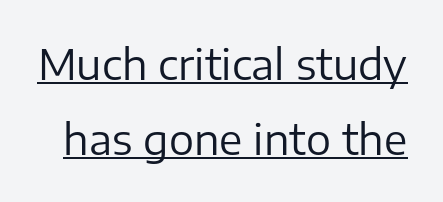
The image shows 42 px regular-weight sans-serif type, upright; set line spacing 1.79x, normal letter spacing, underlined; low stroke contrast and a medium x-height.
